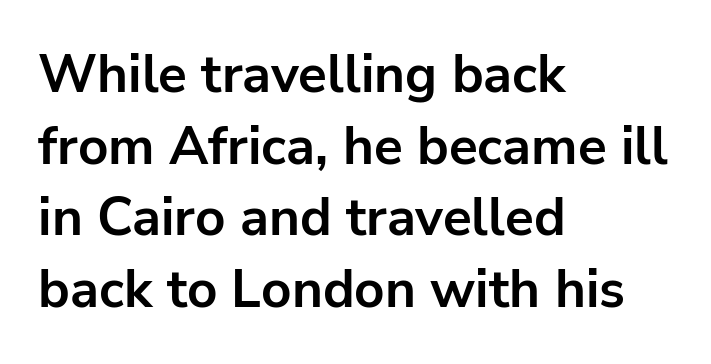
The image shows 53 px bold sans-serif type, upright; set left-aligned, normal line spacing (1.35x), normal letter spacing, not underlined; low stroke contrast and a medium x-height.
